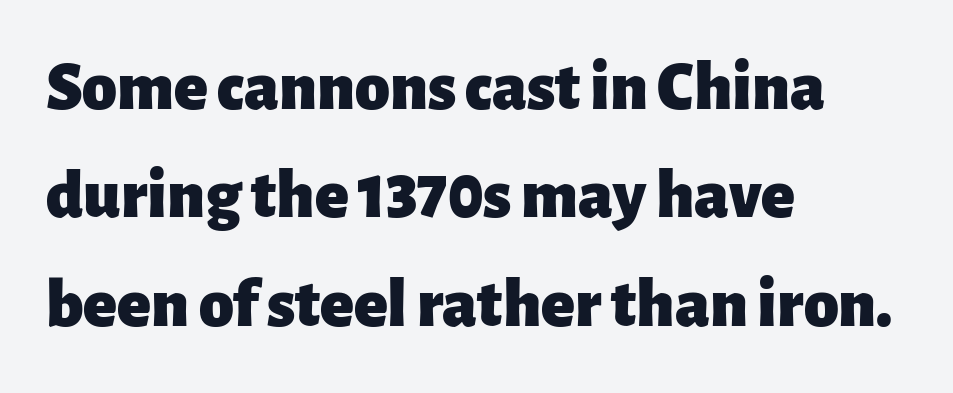
The image shows 70 px heavy sans-serif type, upright; set left-aligned, normal line spacing (1.55x), normal letter spacing, not underlined; low stroke contrast and a medium x-height.
